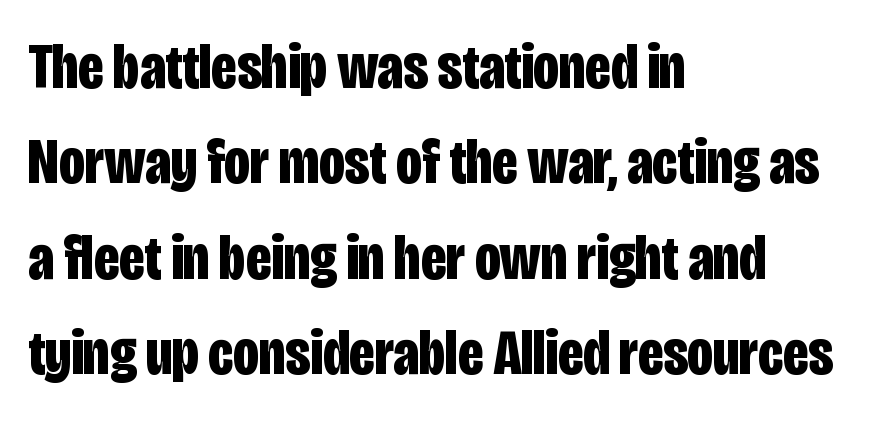
Q: Is the text bold? A: Yes.
Q: Is the text italic (slanted)? A: No, it is upright.
Q: Is the typeface a serif or a sans-serif typeface? A: Sans-serif.
Q: Is the text underlined? A: No.
Q: How is the paragraph aligned? A: Left-aligned.
Q: Is the spacing between letters normal or unusually wide? A: Normal.
Q: Is the spacing between lines tight, normal or loose? A: Normal.
Q: Width (condensed, normal, or wide)? A: Condensed.
Q: Stroke contrast? A: Low.
Q: x-height? A: Large.
Q: Monospaced? A: No.
